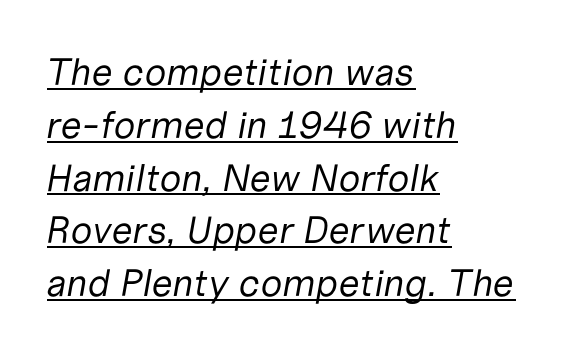
The image shows 38 px regular-weight type, italic (leaning right); set left-aligned, normal line spacing (1.39x), normal letter spacing, underlined; low stroke contrast and a medium x-height.
